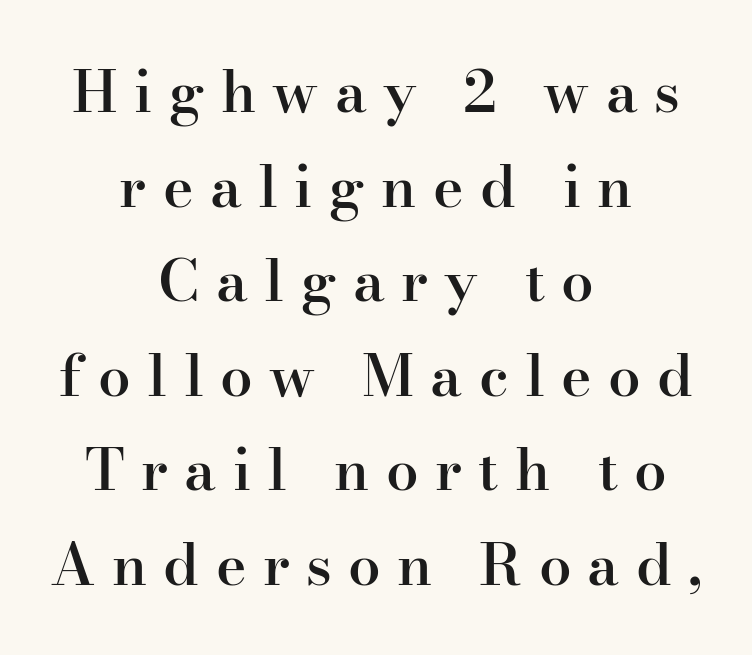
{"serif": "yes", "italic": "no", "bold": "semi", "weight": "semibold", "width": "normal", "stroke_contrast": "high", "x_height": "small", "monospaced": "no", "underline": "no", "align": "center", "line_spacing": "normal", "line_spacing_ratio": 1.63, "letter_spacing": "wide", "letter_spacing_em": 0.28, "glyph_px": 58}
